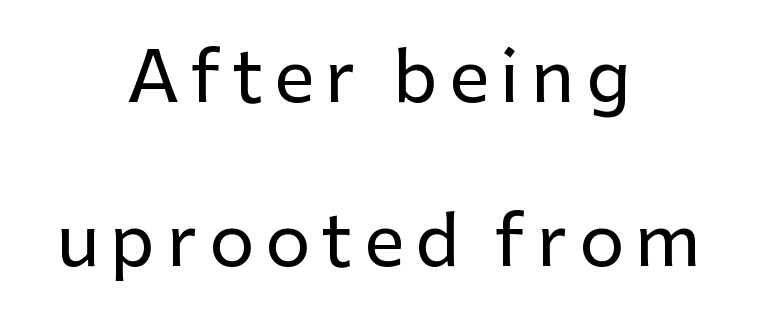
{"serif": "no", "italic": "no", "width": "normal", "stroke_contrast": "low", "x_height": "medium", "monospaced": "no", "underline": "no", "align": "center", "line_spacing": "loose", "line_spacing_ratio": 2.31, "glyph_px": 71}
